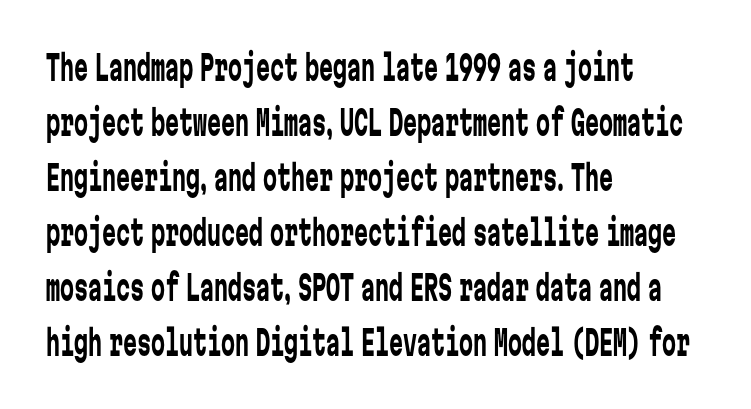
If you drew a ruler down the left edge, every line would touch it. The typeface has the unassuming heft of standard copy or less. The passage shown stacks its lines at a standard gap. Each row of text sits above clean, open space.
